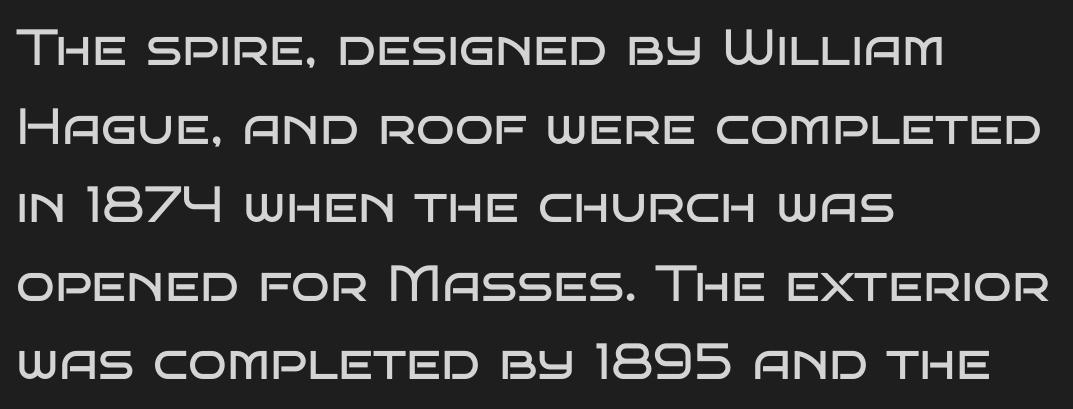
{"serif": "no", "italic": "no", "bold": "no", "weight": "regular", "width": "wide", "stroke_contrast": "low", "x_height": "large", "monospaced": "no", "underline": "no", "align": "left", "line_spacing": "normal", "line_spacing_ratio": 1.54, "letter_spacing": "normal", "letter_spacing_em": 0.0, "glyph_px": 51}
